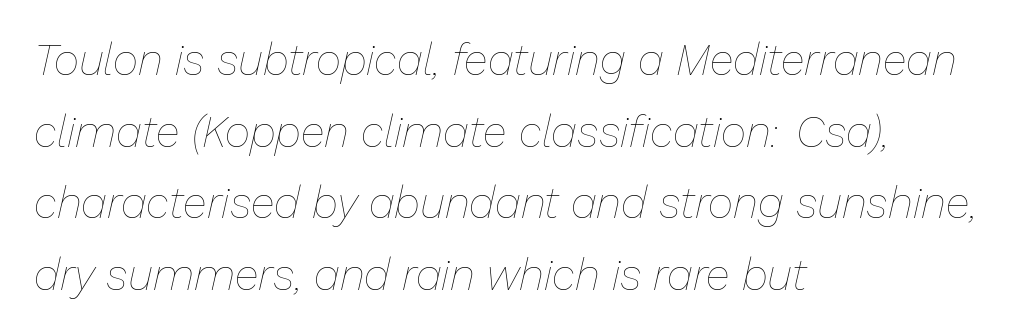
The image shows 44 px thin type, italic (leaning right); set left-aligned, normal line spacing (1.63x), normal letter spacing, not underlined; low stroke contrast and a medium x-height.
